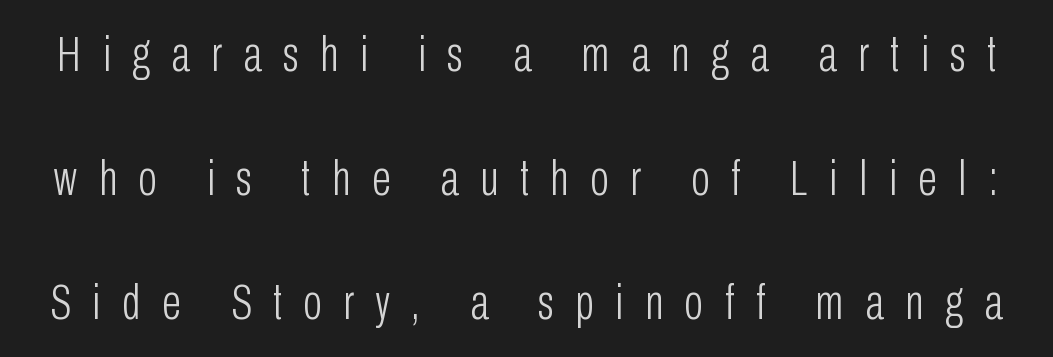
The image shows 50 px light, condensed sans-serif type, upright; set loose line spacing (2.48x), unusually wide letter spacing (+0.43 em), not underlined; low stroke contrast and a medium x-height.
